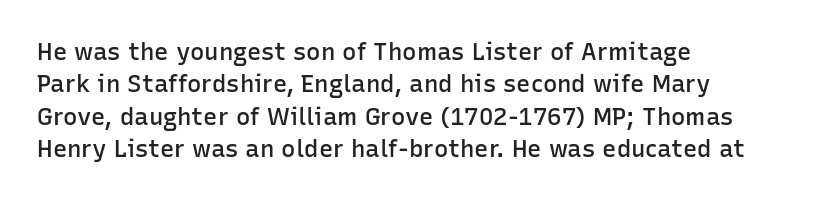
Does the leading feel generous? No, just average. Words float on clear page, feet unadorned. These lines carry some extra weight — a demibold, not a full bold. A classic flush-left, rag-right setting is used for this passage. The letters sit at their default tracking, neither squeezed nor spread.
